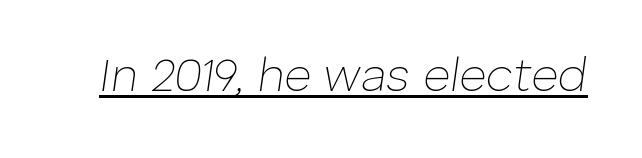
{"italic": "yes", "lean": "right", "slant_degrees": 8, "bold": "no", "weight": "thin", "width": "normal", "stroke_contrast": "low", "x_height": "medium", "monospaced": "no", "underline": "yes", "letter_spacing": "normal", "letter_spacing_em": 0.0, "glyph_px": 47}
